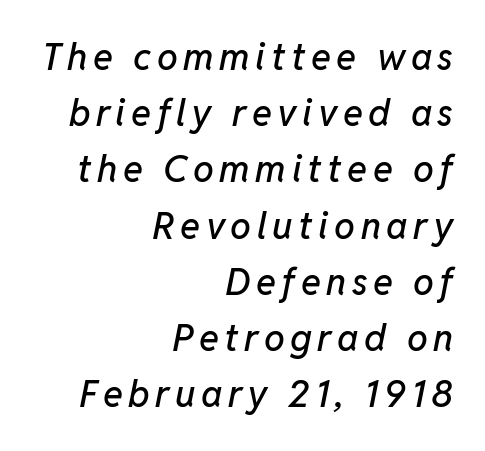
{"italic": "yes", "lean": "right", "slant_degrees": 11, "width": "normal", "stroke_contrast": "low", "x_height": "medium", "monospaced": "no", "underline": "no", "align": "right", "line_spacing": "normal", "line_spacing_ratio": 1.52, "glyph_px": 37}
